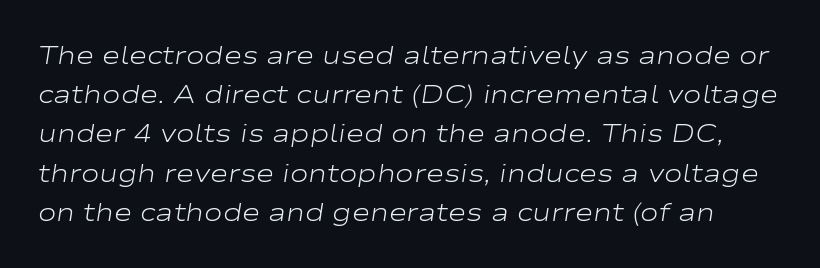
{"italic": "yes", "lean": "right", "slant_degrees": 9, "bold": "no", "underline": "no", "line_spacing": "normal", "line_spacing_ratio": 1.57, "letter_spacing": "normal", "letter_spacing_em": 0.0, "glyph_px": 25}
